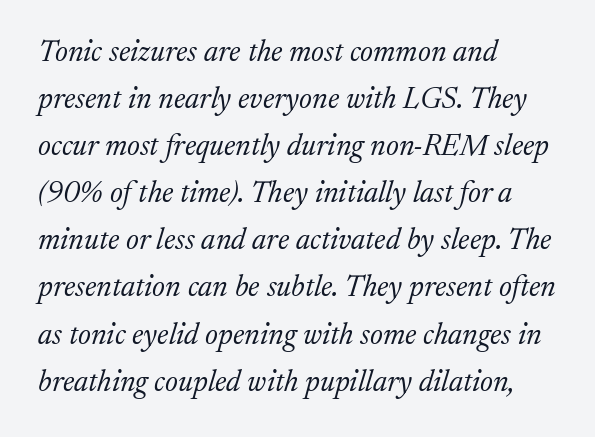
{"serif": "yes", "italic": "yes", "lean": "right", "slant_degrees": 17, "bold": "no", "weight": "light", "width": "normal", "stroke_contrast": "medium", "x_height": "medium", "monospaced": "no", "underline": "no", "align": "left", "line_spacing": "normal", "line_spacing_ratio": 1.57, "letter_spacing": "normal", "letter_spacing_em": 0.0, "glyph_px": 30}
